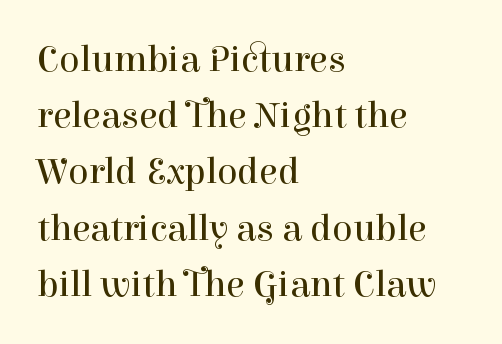
{"serif": "yes", "italic": "no", "bold": "no", "weight": "regular", "width": "normal", "stroke_contrast": "high", "x_height": "medium", "monospaced": "no", "underline": "no", "align": "left", "line_spacing": "normal", "line_spacing_ratio": 1.48, "letter_spacing": "normal", "letter_spacing_em": 0.0, "glyph_px": 38}
